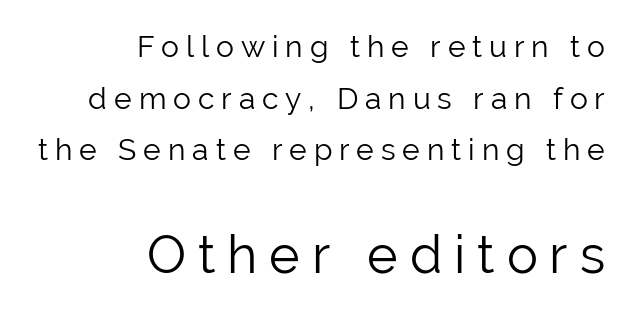
The image shows 52 px light sans-serif type, upright; set right-aligned, line spacing 1.72x, unusually wide letter spacing (+0.23 em), not underlined; the second (bottom) block is 1.73x larger; low stroke contrast and a medium x-height.
